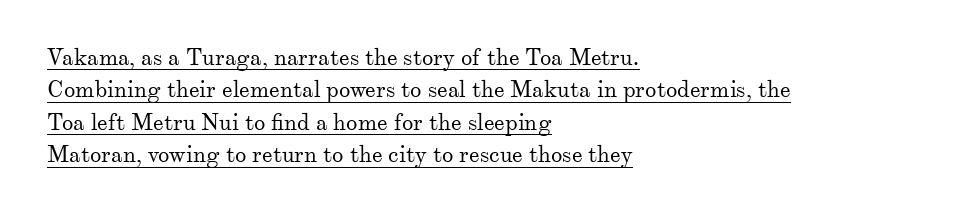
Does extra space separate the letters? No, they use regular spacing. This is underlined copy, the kind a proofreader might mark for attention. Is the block centered? No — it sits flush against the left margin. Style check: upright. Regular leading.
